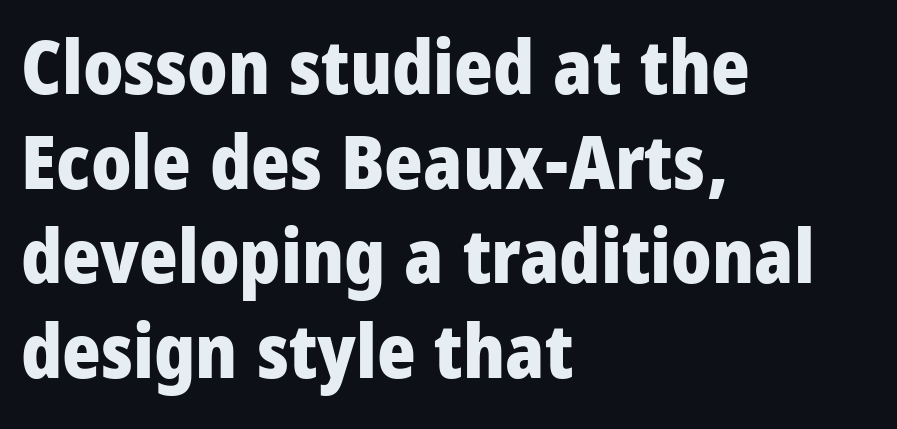
Q: Is the text bold? A: Yes.
Q: Is the text italic (slanted)? A: No, it is upright.
Q: Is the typeface a serif or a sans-serif typeface? A: Sans-serif.
Q: Is the text underlined? A: No.
Q: How is the paragraph aligned? A: Left-aligned.
Q: Is the spacing between letters normal or unusually wide? A: Normal.
Q: Is the spacing between lines tight, normal or loose? A: Normal.
Q: Width (condensed, normal, or wide)? A: Condensed.
Q: Stroke contrast? A: Low.
Q: x-height? A: Large.
Q: Monospaced? A: No.
